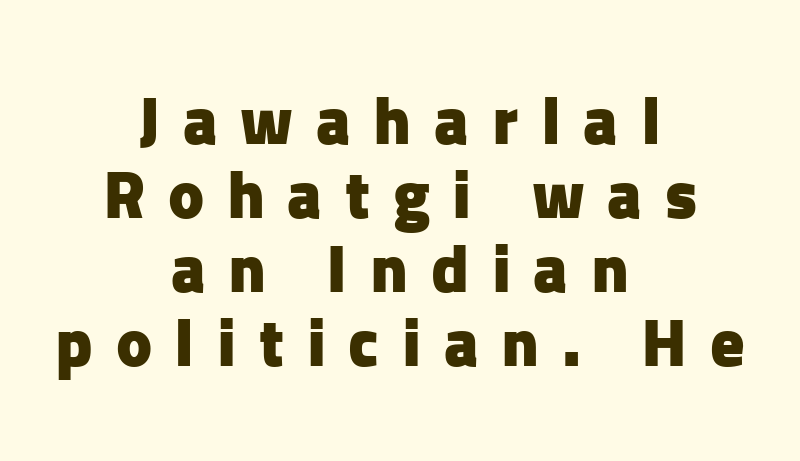
The image shows 68 px heavy sans-serif type, upright; set centered, tight line spacing (1.09x), unusually wide letter spacing (+0.33 em), not underlined; low stroke contrast and a medium x-height.
